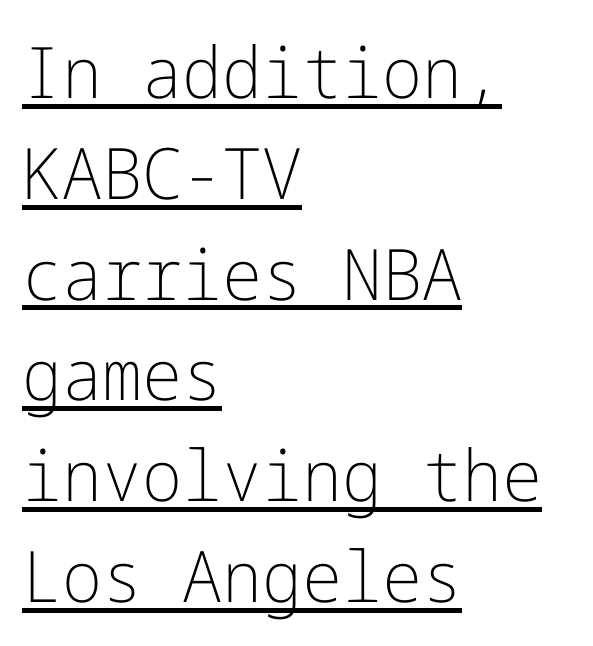
The image shows 71 px light sans-serif type, upright; set left-aligned, normal line spacing (1.42x), normal letter spacing, underlined; low stroke contrast and a medium x-height.
